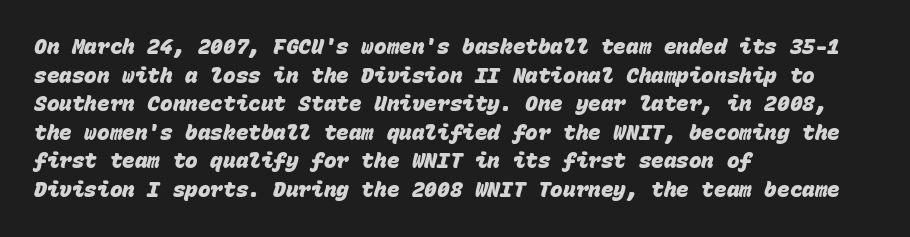
The image shows 21 px bold type; set left-aligned, normal line spacing (1.36x), normal letter spacing, not underlined.
